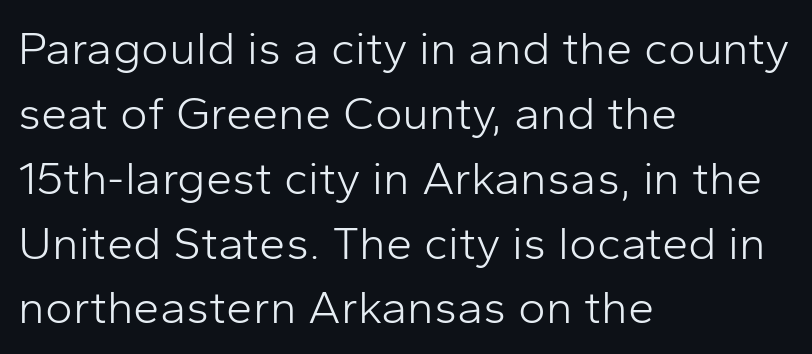
The image shows 47 px light sans-serif type, upright; set left-aligned, normal line spacing (1.38x), normal letter spacing, not underlined; low stroke contrast and a medium x-height.
